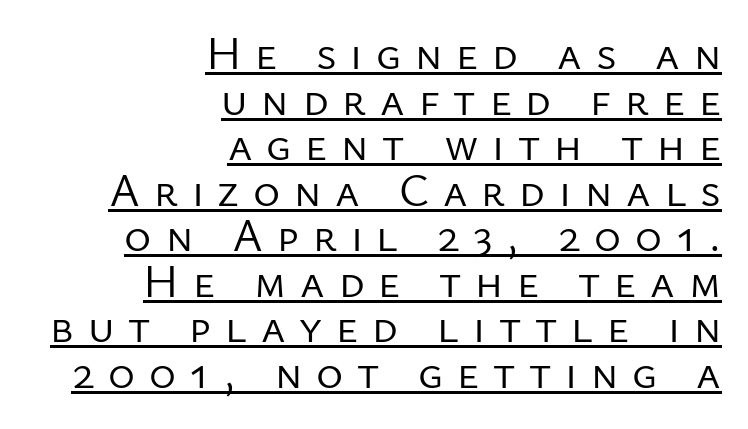
The weight would be labelled regular, book, light, or lighter still. Here the designer chose a conventional face with non-uniform glyph widths. Quick note: underline on. Notice how descenders almost collide with the ascenders below — that's tight leading. Font category for this specimen: sans-serif.
